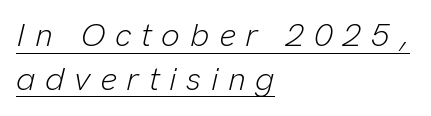
Q: Is the text bold? A: No.
Q: Is the text italic (slanted)? A: Yes, it leans right by about 13 degrees.
Q: Is the text underlined? A: Yes.
Q: How is the paragraph aligned? A: Left-aligned.
Q: Is the spacing between letters normal or unusually wide? A: Unusually wide.
Q: Is the spacing between lines tight, normal or loose? A: Normal.
Q: Width (condensed, normal, or wide)? A: Normal.
Q: Stroke contrast? A: Low.
Q: x-height? A: Medium.
Q: Monospaced? A: No.
